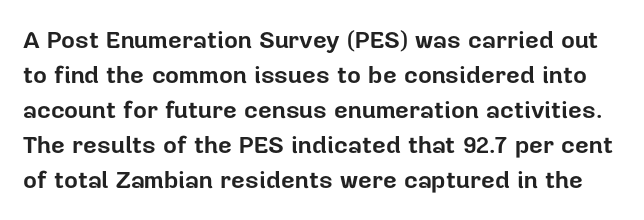
{"italic": "no", "bold": "yes", "underline": "no", "line_spacing": "normal", "line_spacing_ratio": 1.46, "letter_spacing": "normal", "letter_spacing_em": 0.0, "glyph_px": 24}
